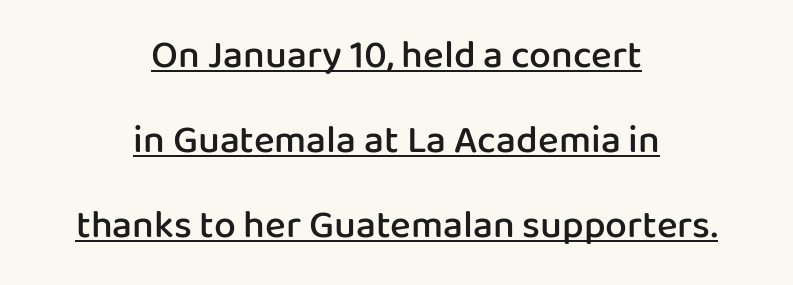
The sample's only ornament is a line tracing under the words. Inter-character spacing is left at the font's built-in metrics. The type family on display is of the sans-serif kind. Varying glyph widths throughout — classic text-font behaviour. I'd describe the lettering as semibold — firm but not a full bold.
